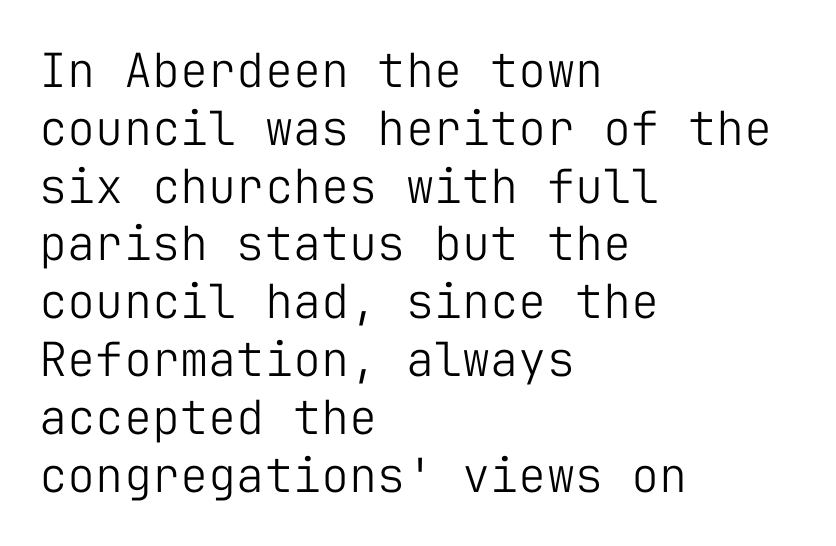
Ascenders rise straight up at ninety degrees. These lines are set flush left with a ragged right edge. Descender tails drop into unmarked territory. Stems and bowls with no extra thickness — not bold.
